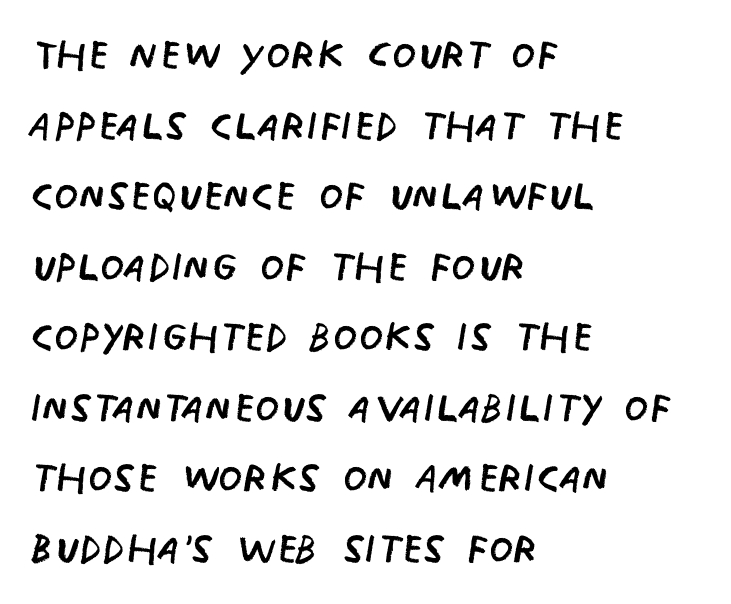
{"serif": "no", "bold": "no", "weight": "regular", "width": "condensed", "stroke_contrast": "low", "x_height": "large", "monospaced": "no", "underline": "no", "align": "left", "line_spacing": "normal", "line_spacing_ratio": 1.26, "letter_spacing": "normal", "letter_spacing_em": 0.0, "glyph_px": 56}
